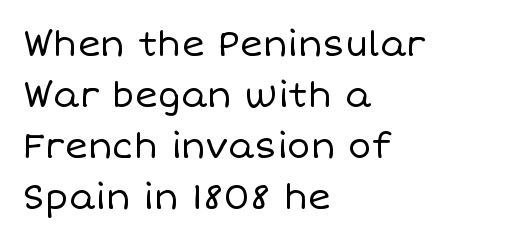
{"italic": "no", "bold": "no", "weight": "regular", "width": "normal", "stroke_contrast": "low", "x_height": "large", "monospaced": "no", "underline": "no", "align": "left", "line_spacing": "normal", "line_spacing_ratio": 1.46, "letter_spacing": "normal", "letter_spacing_em": 0.0, "glyph_px": 35}
